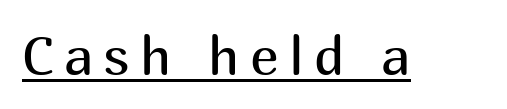
Q: Is the text bold? A: No.
Q: Is the text italic (slanted)? A: No, it is upright.
Q: Is the typeface a serif or a sans-serif typeface? A: Sans-serif.
Q: Is the text underlined? A: Yes.
Q: Width (condensed, normal, or wide)? A: Normal.
Q: Stroke contrast? A: Medium.
Q: x-height? A: Medium.
Q: Monospaced? A: No.
